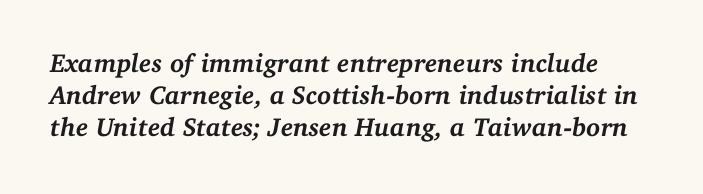
{"italic": "yes", "lean": "right", "slant_degrees": 11, "bold": "yes", "underline": "no", "line_spacing_ratio": 1.24, "letter_spacing": "normal", "letter_spacing_em": 0.0, "glyph_px": 26}
